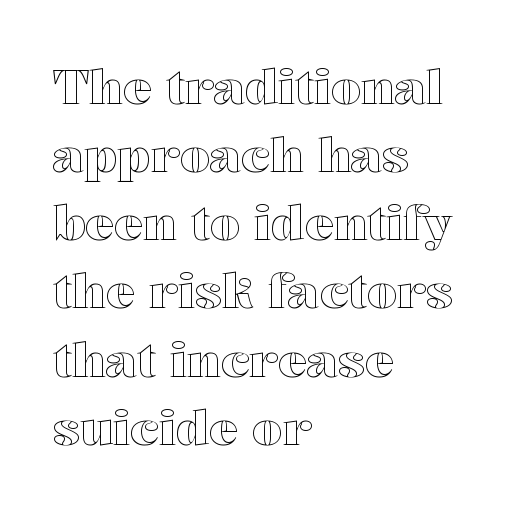
If you drew a line through each stem, it would be perfectly vertical. Where is the straight margin? On the left. Underlining? Definitely not there. The passage shown is typed in a proportional face where columns would drift. This block has exactly the height ordinary leading produces. Standard letterfit; no display-style spreading of the glyphs.
